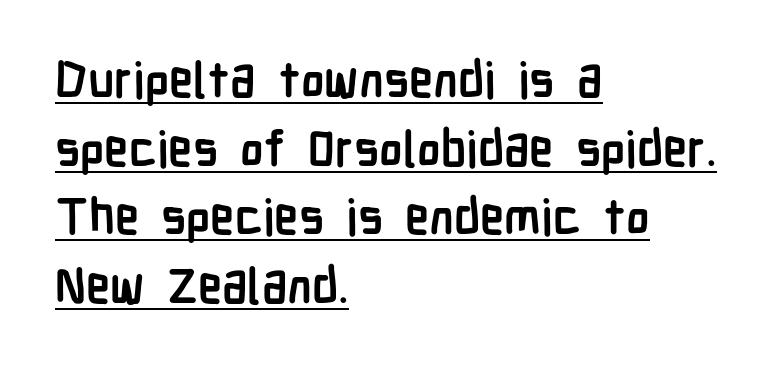
The image shows 49 px semibold, condensed sans-serif type, upright; set left-aligned, normal line spacing (1.4x), normal letter spacing, underlined; low stroke contrast and a medium x-height.
